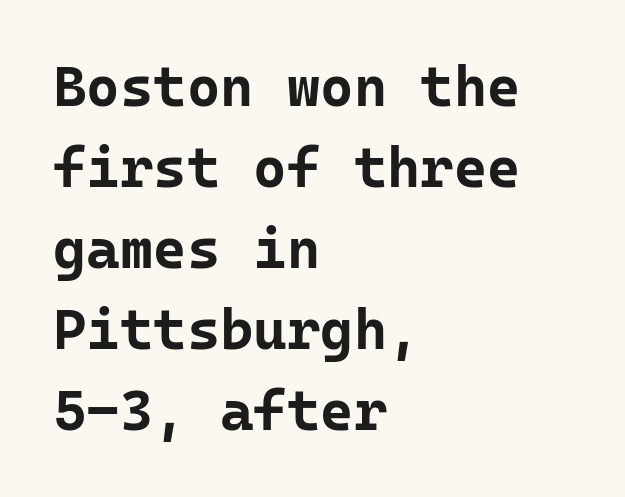
The rag falls on the right side of this text block. You can tell from the bare stems that sans-serif type was used. The words here are not underlined. You could count columns in this text — the font is strictly monospaced.
